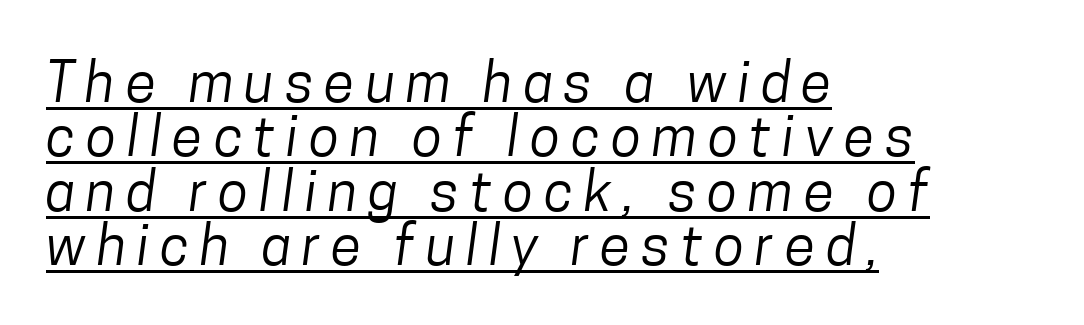
Q: Is the text bold? A: No.
Q: Is the typeface a serif or a sans-serif typeface? A: Sans-serif.
Q: Is the text underlined? A: Yes.
Q: How is the paragraph aligned? A: Left-aligned.
Q: Is the spacing between lines tight, normal or loose? A: Tight.
Q: Width (condensed, normal, or wide)? A: Condensed.
Q: Stroke contrast? A: Low.
Q: x-height? A: Medium.
Q: Monospaced? A: No.
